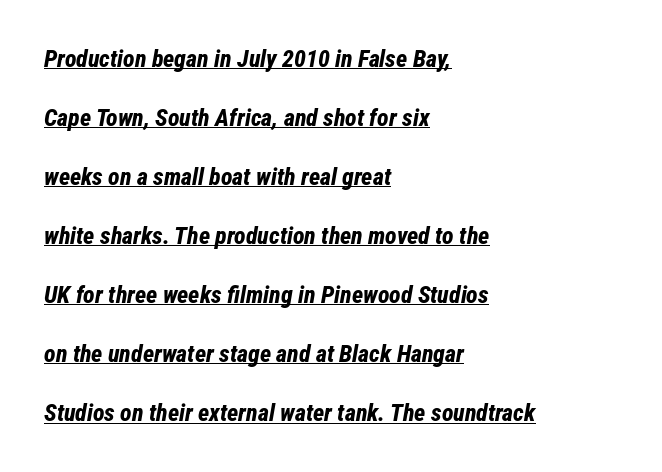
The image shows 24 px bold type, italic (leaning right); set left-aligned, loose line spacing (2.46x), normal letter spacing, underlined.
